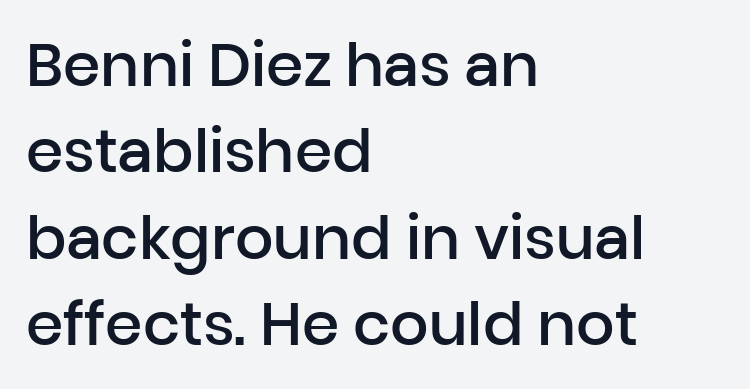
The passage shown is typed in a proportional face where columns would drift. Baseline-to-baseline distance is the conventional proportion of letter height. Look at the bottom of the vertical strokes: they stop flat, with no serifs. Weight: semibold (demi). Observe the ordinary spacing: letters are neighbours, not strangers.
